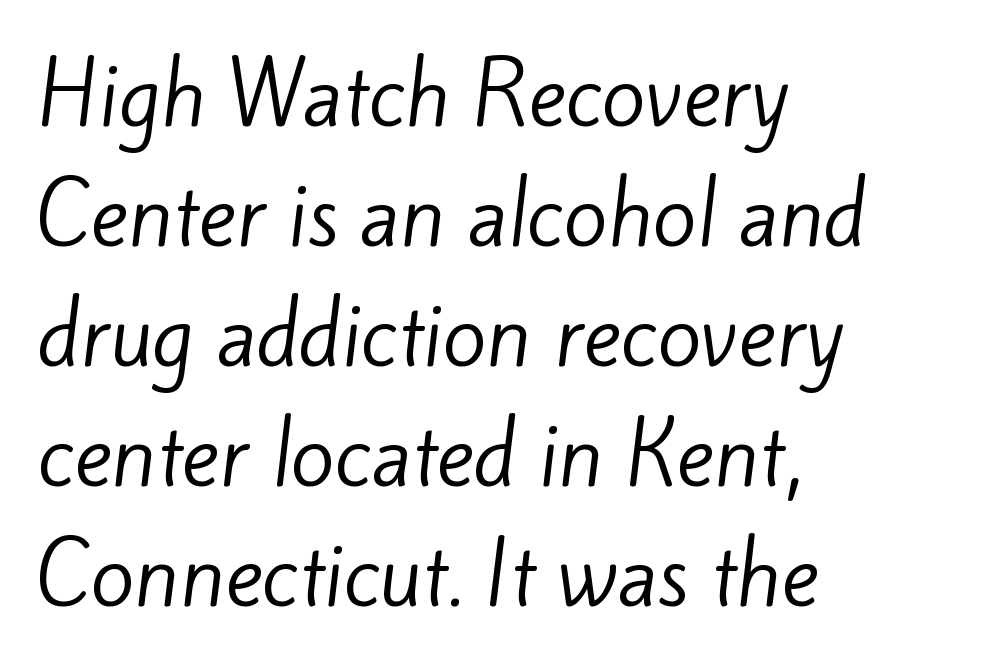
The image shows 80 px regular-weight sans-serif type; set left-aligned, normal line spacing (1.5x), normal letter spacing, not underlined; low stroke contrast and a small x-height.
